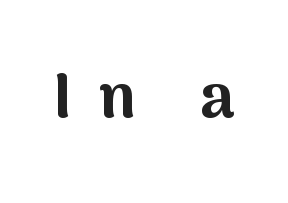
Q: Is the text bold? A: Yes.
Q: Is the text italic (slanted)? A: No, it is upright.
Q: Is the typeface a serif or a sans-serif typeface? A: Sans-serif.
Q: Is the text underlined? A: No.
Q: Is the spacing between letters normal or unusually wide? A: Unusually wide.
Q: Width (condensed, normal, or wide)? A: Normal.
Q: Stroke contrast? A: Medium.
Q: x-height? A: Medium.
Q: Monospaced? A: No.
